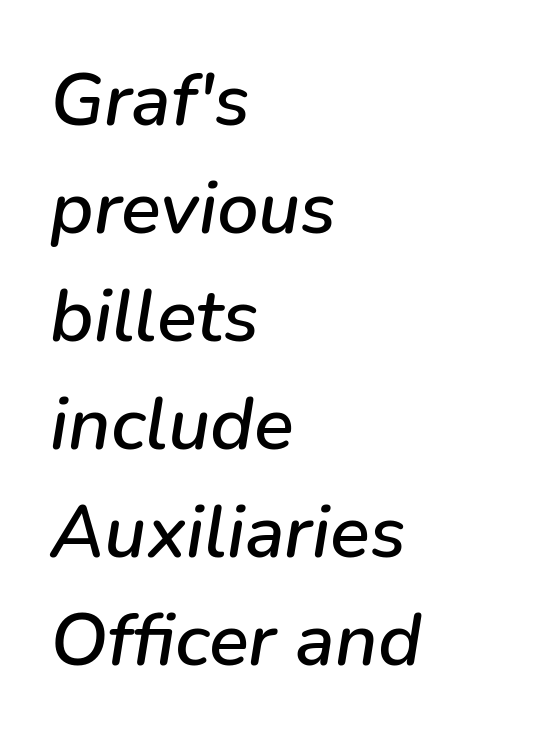
{"italic": "yes", "lean": "right", "slant_degrees": 9, "width": "normal", "stroke_contrast": "low", "x_height": "medium", "monospaced": "no", "underline": "no", "align": "left", "line_spacing": "normal", "line_spacing_ratio": 1.46, "letter_spacing": "normal", "letter_spacing_em": 0.0, "glyph_px": 74}
